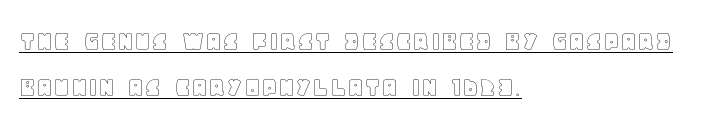
Glyph-to-glyph distance matches everyday printed text. Line beginnings align vertically; line endings do not. Baseline-to-baseline distance is the conventional proportion of letter height. These lines are rendered in a variable-pitch font. Characters remain perfectly vertical along every line.
